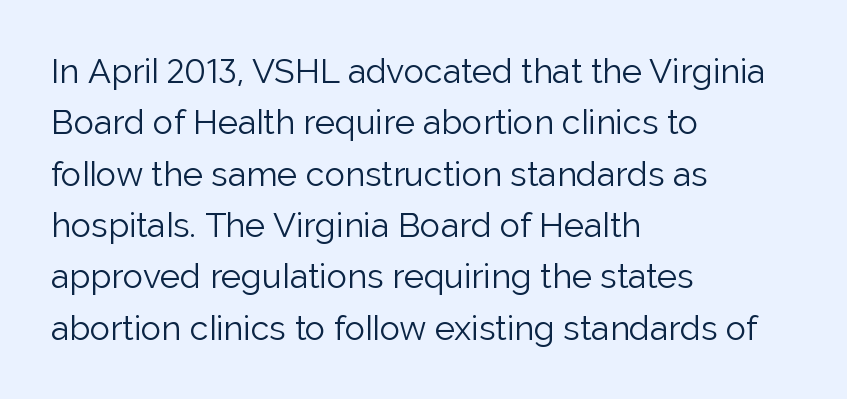
The image shows 34 px light sans-serif type, upright; set left-aligned, normal line spacing (1.51x), normal letter spacing, not underlined; low stroke contrast and a medium x-height.
